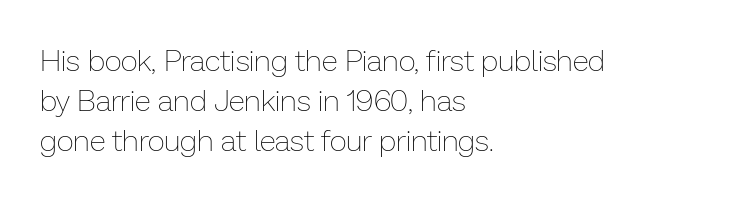
The image shows 30 px thin type, upright; set left-aligned, normal line spacing (1.33x), normal letter spacing, not underlined; low stroke contrast and a medium x-height.
